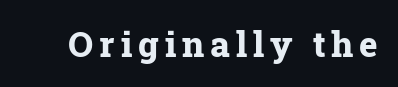
{"serif": "yes", "italic": "no", "bold": "yes", "weight": "bold", "width": "normal", "stroke_contrast": "low", "x_height": "medium", "monospaced": "no", "underline": "no", "glyph_px": 35}
